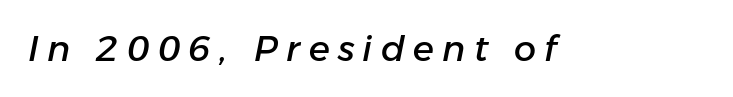
The rendering inserts visible extra space after every character. Slanted lettering throughout. The letters advance in unequal steps, a hallmark of proportional type. Words float on clear page, feet unadorned.
